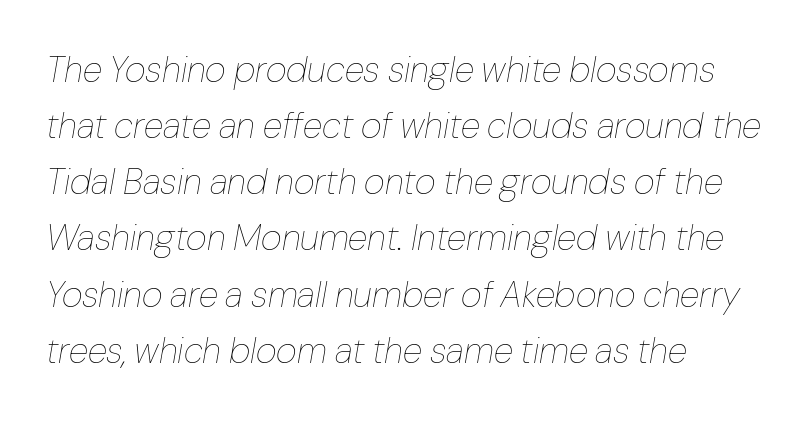
The image shows 36 px thin type, italic (leaning right); set left-aligned, normal line spacing (1.56x), normal letter spacing, not underlined; low stroke contrast and a medium x-height.
